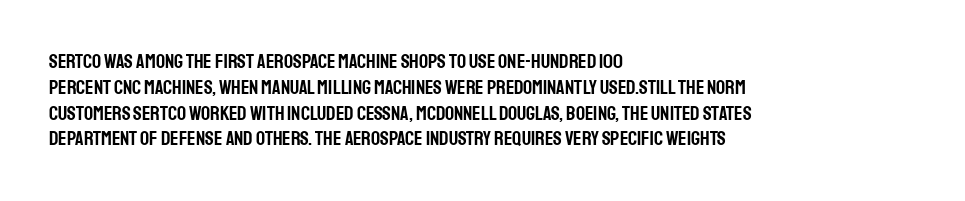
The image shows 20 px text type, upright; set left-aligned, normal line spacing (1.29x), normal letter spacing, not underlined.
